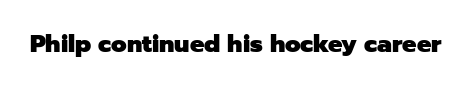
The image shows 24 px bold type, upright; set normal letter spacing, not underlined.
